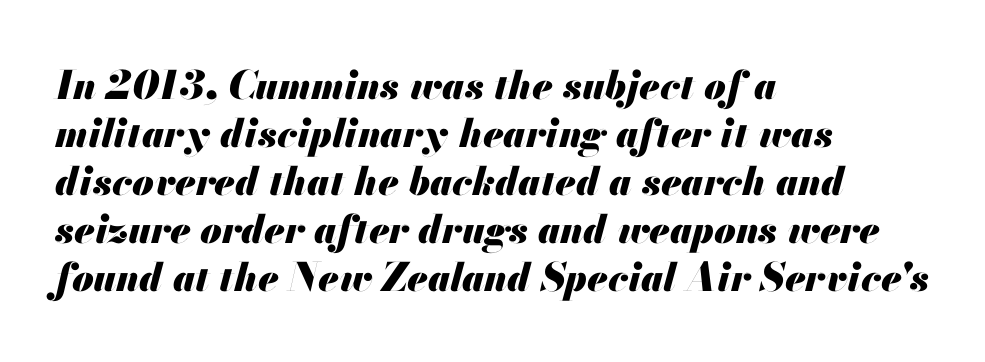
The image shows 39 px heavy type, italic (leaning right); set left-aligned, line spacing 1.23x, normal letter spacing, not underlined; medium stroke contrast and a small x-height.
